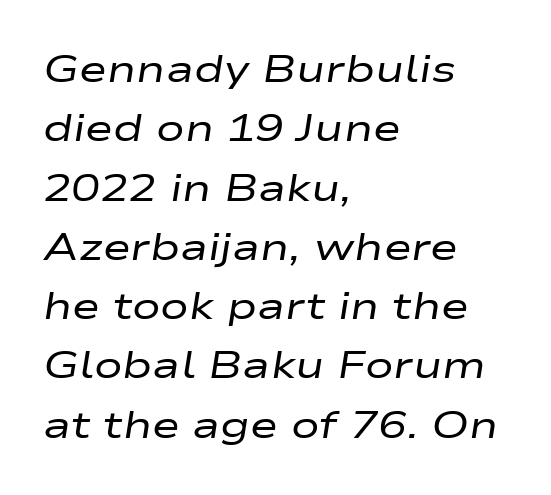
Q: Is the text bold? A: No.
Q: Is the text italic (slanted)? A: Yes, it leans right by about 9 degrees.
Q: Is the text underlined? A: No.
Q: How is the paragraph aligned? A: Left-aligned.
Q: Is the spacing between letters normal or unusually wide? A: Normal.
Q: Is the spacing between lines tight, normal or loose? A: Normal.
Q: Width (condensed, normal, or wide)? A: Wide.
Q: Stroke contrast? A: Low.
Q: x-height? A: Medium.
Q: Monospaced? A: No.
